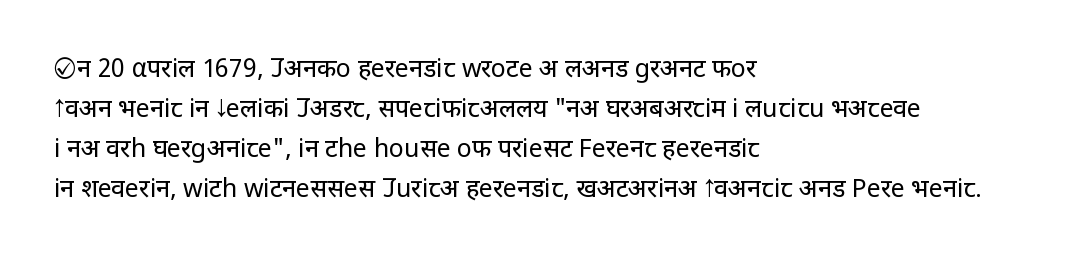
The image shows 25 px text type, upright; set left-aligned, normal line spacing (1.6x), normal letter spacing, not underlined.
